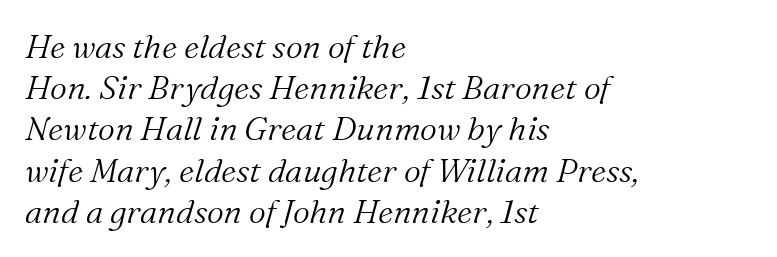
The image shows 33 px light serif type, italic (leaning right); set left-aligned, normal line spacing (1.25x), normal letter spacing, not underlined; medium stroke contrast and a medium x-height.
